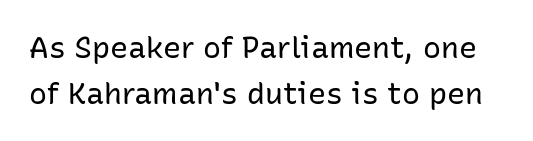
Q: Is the text bold? A: No.
Q: Is the text italic (slanted)? A: No, it is upright.
Q: Is the typeface a serif or a sans-serif typeface? A: Sans-serif.
Q: Is the text underlined? A: No.
Q: Is the spacing between letters normal or unusually wide? A: Normal.
Q: Is the spacing between lines tight, normal or loose? A: Normal.
Q: Width (condensed, normal, or wide)? A: Normal.
Q: Stroke contrast? A: Low.
Q: x-height? A: Medium.
Q: Monospaced? A: No.
